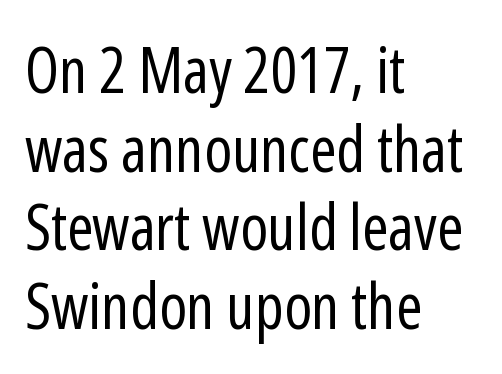
{"serif": "no", "italic": "no", "bold": "no", "weight": "regular", "width": "condensed", "stroke_contrast": "low", "x_height": "medium", "monospaced": "no", "underline": "no", "align": "left", "line_spacing": "normal", "line_spacing_ratio": 1.25, "letter_spacing": "normal", "letter_spacing_em": 0.0, "glyph_px": 63}
